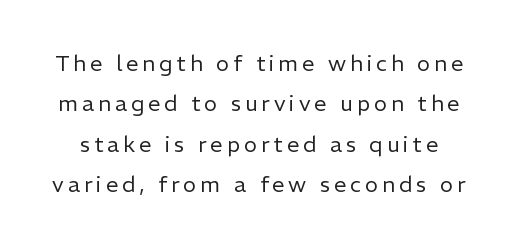
The image shows 22 px text type, upright; set line spacing 1.84x, not underlined.
